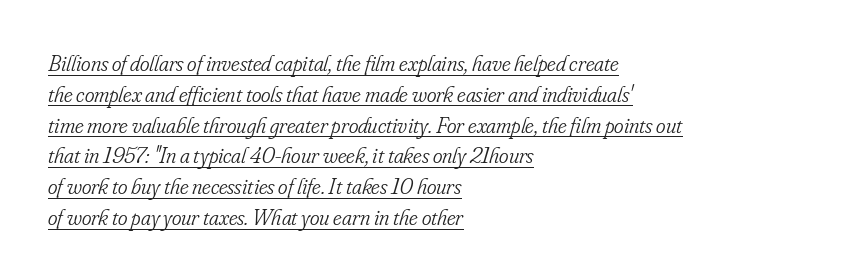
{"italic": "yes", "lean": "right", "slant_degrees": 16, "bold": "no", "underline": "yes", "align": "left", "line_spacing": "normal", "line_spacing_ratio": 1.34, "letter_spacing": "normal", "letter_spacing_em": 0.0, "glyph_px": 23}
